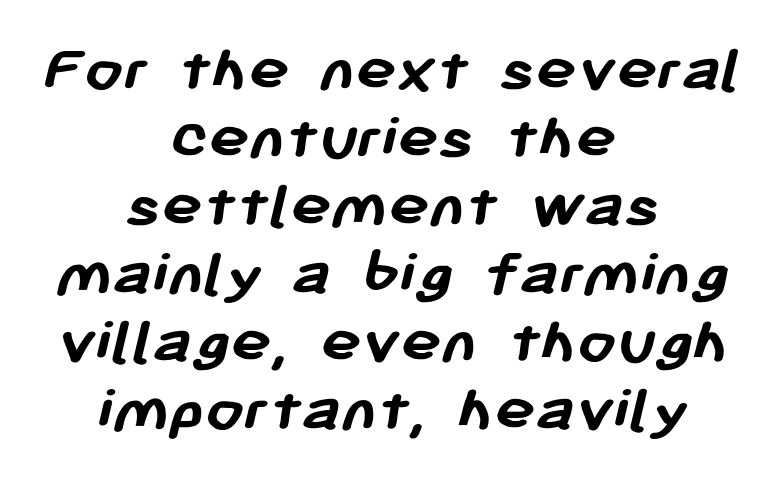
A bare baseline throughout the passage. In terms of leading, this rendering errs on the cramped side. The passage is arranged like a title page — every line centered. The glyphs in this specimen are sans serif. Proportional: the letters do not fall into vertical columns.
